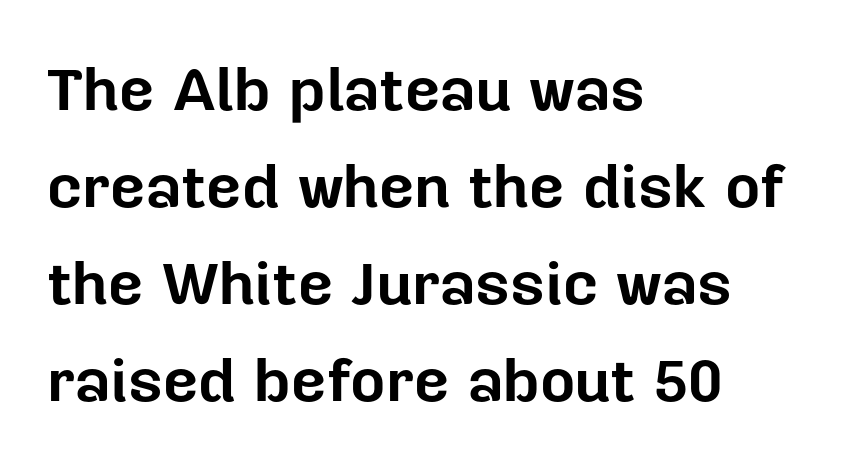
The image shows 61 px bold sans-serif type, upright; set left-aligned, normal line spacing (1.59x), normal letter spacing, not underlined; low stroke contrast and a medium x-height.
